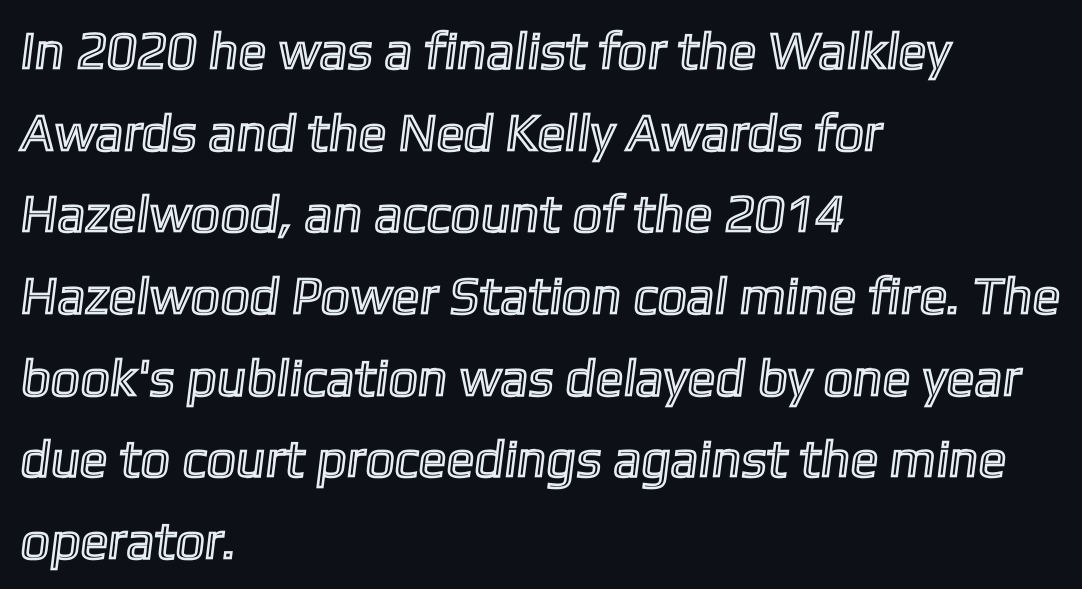
{"width": "normal", "x_height": "medium", "monospaced": "no", "underline": "no", "align": "left", "line_spacing": "normal", "line_spacing_ratio": 1.57, "letter_spacing": "normal", "letter_spacing_em": 0.0, "glyph_px": 52}
